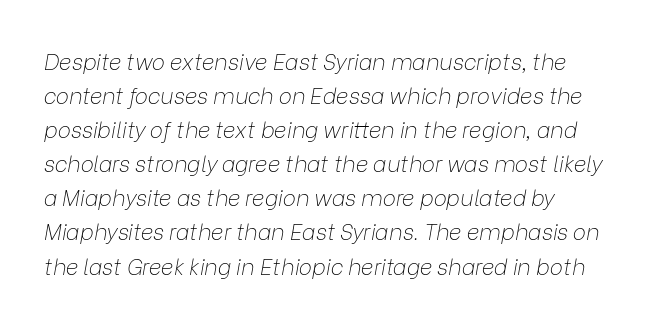
The image shows 22 px text type, italic (leaning right); set left-aligned, normal line spacing (1.55x), normal letter spacing, not underlined.
